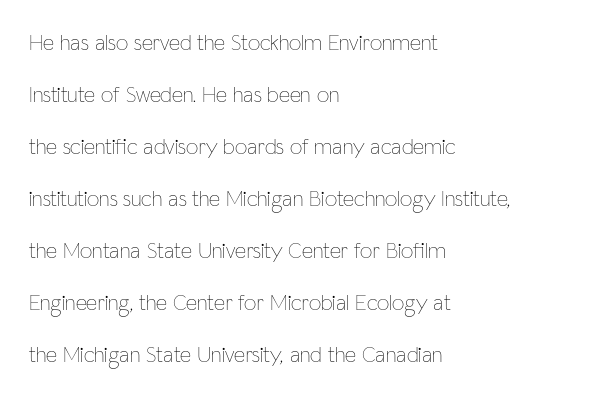
The image shows 22 px text type, upright; set left-aligned, loose line spacing (2.36x), normal letter spacing, not underlined.
